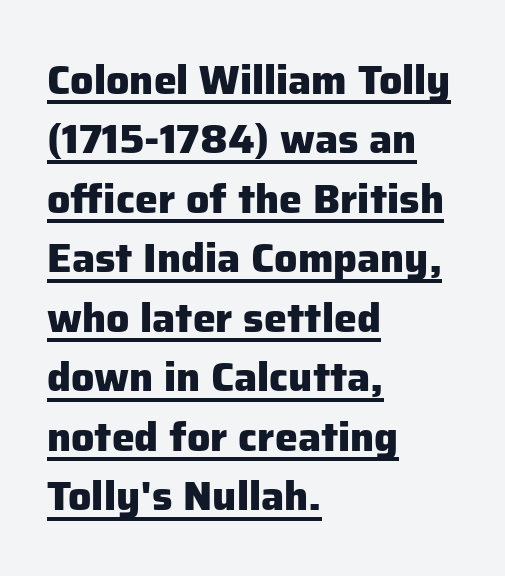
The image shows 41 px heavy sans-serif type, upright; set left-aligned, normal line spacing (1.45x), normal letter spacing, underlined; low stroke contrast and a medium x-height.
